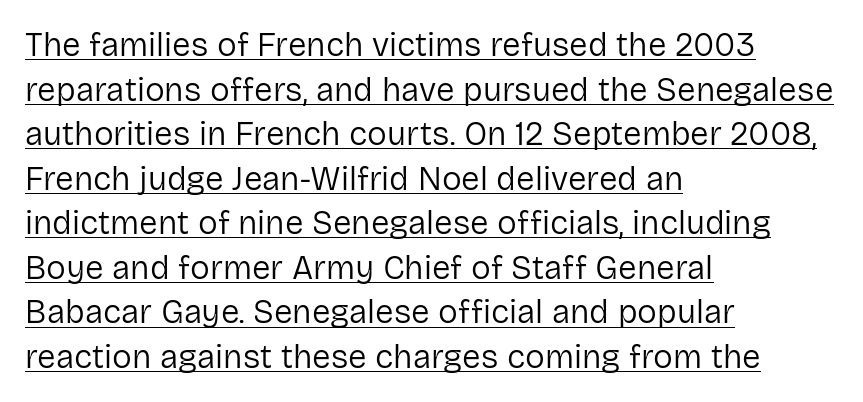
Q: Is the text bold? A: No.
Q: Is the text italic (slanted)? A: No, it is upright.
Q: Is the typeface a serif or a sans-serif typeface? A: Sans-serif.
Q: Is the text underlined? A: Yes.
Q: How is the paragraph aligned? A: Left-aligned.
Q: Is the spacing between letters normal or unusually wide? A: Normal.
Q: Is the spacing between lines tight, normal or loose? A: Normal.
Q: Width (condensed, normal, or wide)? A: Normal.
Q: Stroke contrast? A: Low.
Q: x-height? A: Medium.
Q: Monospaced? A: No.
